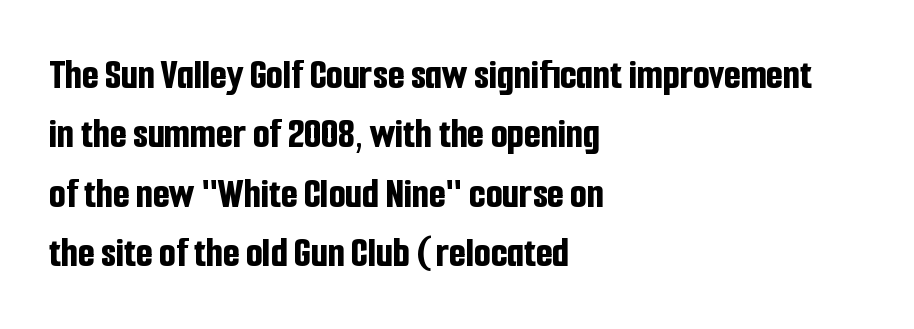
To sum up the face: it is a sans, with no serifs. The face used here is rendered with its standard letterfit. The lettering holds an erect, upright posture throughout. The typesetting leans heavy: a genuine bold. Leftover space on each line is placed entirely after the last word.
